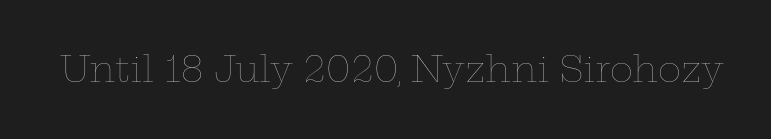
Q: Is the text bold? A: No.
Q: Is the text italic (slanted)? A: No, it is upright.
Q: Is the text underlined? A: No.
Q: Is the spacing between letters normal or unusually wide? A: Normal.
Q: Width (condensed, normal, or wide)? A: Wide.
Q: Stroke contrast? A: Low.
Q: x-height? A: Medium.
Q: Monospaced? A: No.
